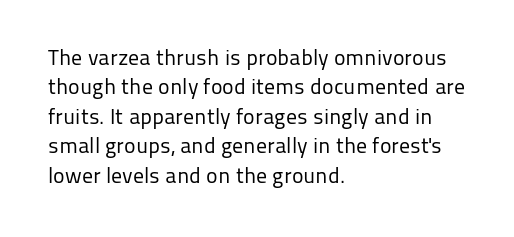
Q: Is the text bold? A: No.
Q: Is the text italic (slanted)? A: No, it is upright.
Q: Is the text underlined? A: No.
Q: How is the paragraph aligned? A: Left-aligned.
Q: Is the spacing between letters normal or unusually wide? A: Normal.
Q: Is the spacing between lines tight, normal or loose? A: Normal.
